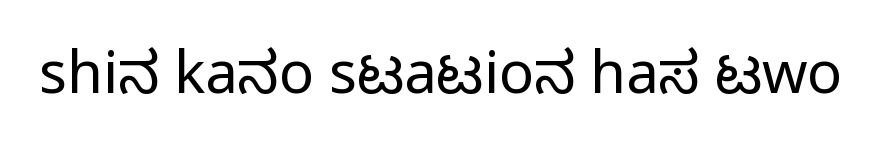
Q: Is the text bold? A: No.
Q: Is the text italic (slanted)? A: No, it is upright.
Q: Is the typeface a serif or a sans-serif typeface? A: Sans-serif.
Q: Is the text underlined? A: No.
Q: Is the spacing between letters normal or unusually wide? A: Normal.
Q: Width (condensed, normal, or wide)? A: Normal.
Q: Stroke contrast? A: Low.
Q: x-height? A: Medium.
Q: Monospaced? A: No.
